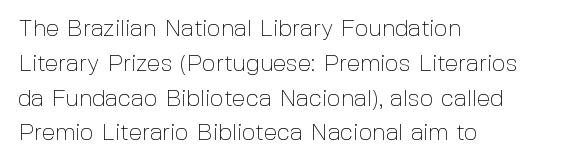
{"italic": "no", "bold": "no", "underline": "no", "align": "left", "line_spacing": "normal", "line_spacing_ratio": 1.45, "letter_spacing": "normal", "letter_spacing_em": 0.0, "glyph_px": 24}
